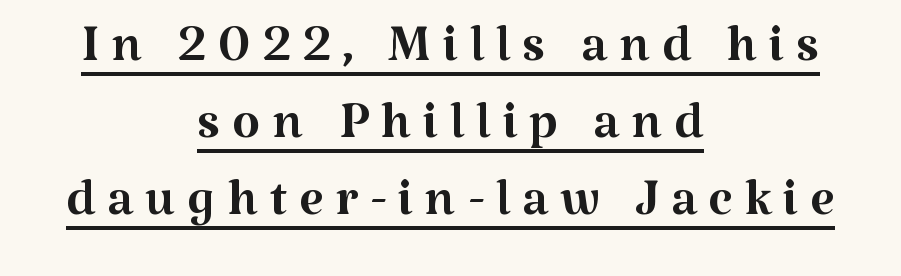
The image shows 72 px regular-weight serif type, upright; set centered, tight line spacing (1.07x), underlined; medium stroke contrast and a medium x-height.
